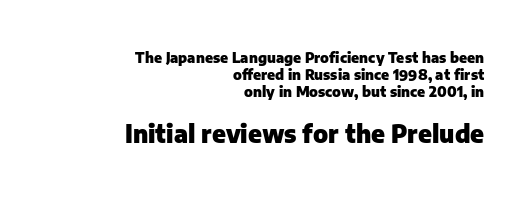
The image shows 24 px bold type, upright; set right-aligned, line spacing 1.22x, normal letter spacing, not underlined; the second (bottom) block is 1.71x larger.
